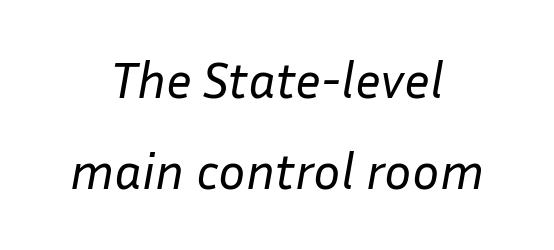
{"italic": "yes", "lean": "right", "slant_degrees": 10, "bold": "no", "weight": "regular", "width": "normal", "stroke_contrast": "low", "x_height": "medium", "monospaced": "no", "underline": "no", "align": "center", "line_spacing_ratio": 1.79, "letter_spacing": "normal", "letter_spacing_em": 0.0, "glyph_px": 51}
